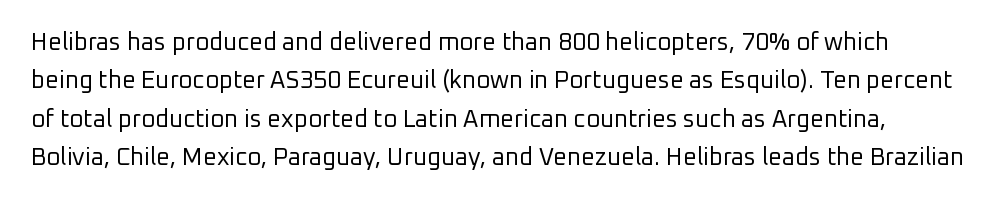
It's the straight-up-and-down kind of type. The space directly below the letters is spotless. Standard letterfit; no display-style spreading of the glyphs. The face looks like a standard text weight, possibly lighter. The line-height multiplier appears to be the usual default.
